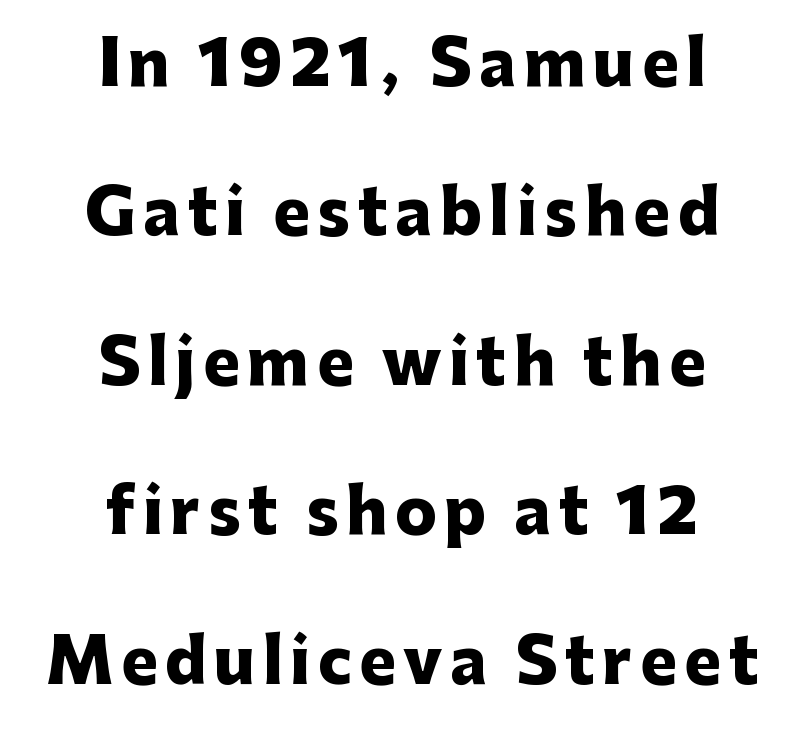
Q: Is the text bold? A: Yes.
Q: Is the text italic (slanted)? A: No, it is upright.
Q: Is the typeface a serif or a sans-serif typeface? A: Sans-serif.
Q: Is the text underlined? A: No.
Q: How is the paragraph aligned? A: Centered.
Q: Is the spacing between lines tight, normal or loose? A: Loose.
Q: Width (condensed, normal, or wide)? A: Normal.
Q: Stroke contrast? A: Low.
Q: x-height? A: Medium.
Q: Monospaced? A: No.
